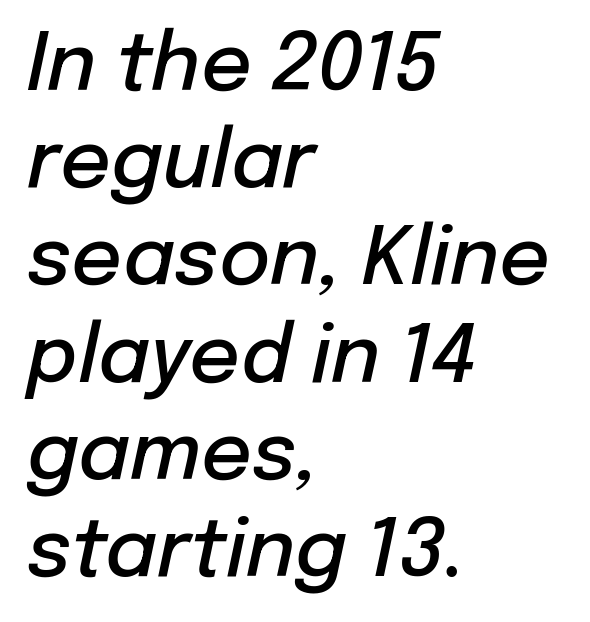
The image shows 79 px semibold type, italic (leaning right); set left-aligned, line spacing 1.23x, normal letter spacing, not underlined; low stroke contrast and a medium x-height.
